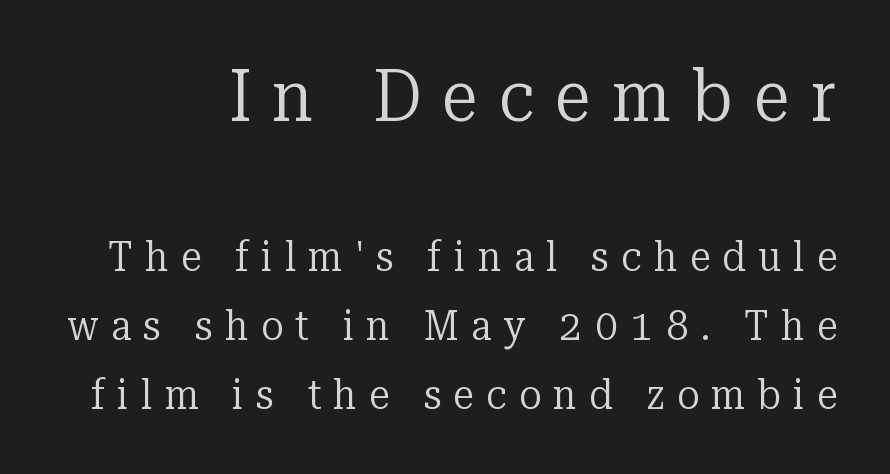
Quick note: interline space is typical. Quick note: not italic, upright. Character size in the leading block exceeds that of the trailing block. Quick note: underline off. Each letter keeps its own natural width here, so spacing adapts to shape. Students, note that the glyphs here are deliberately spaced far apart.
